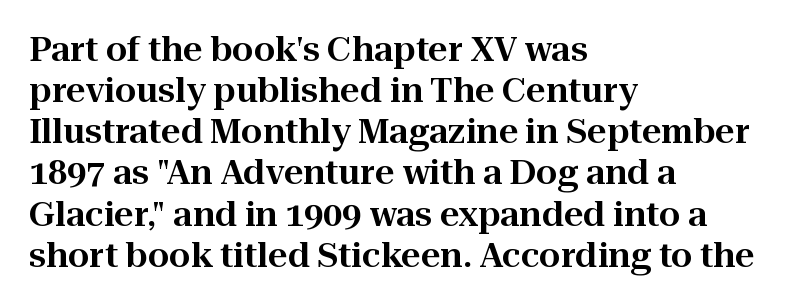
{"serif": "yes", "italic": "no", "width": "normal", "stroke_contrast": "high", "x_height": "medium", "monospaced": "no", "underline": "no", "align": "left", "line_spacing_ratio": 1.21, "letter_spacing": "normal", "letter_spacing_em": 0.0, "glyph_px": 34}
